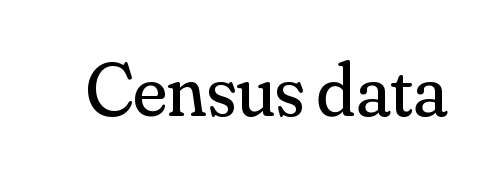
{"serif": "yes", "italic": "no", "bold": "no", "weight": "regular", "width": "normal", "stroke_contrast": "medium", "x_height": "small", "monospaced": "no", "underline": "no", "letter_spacing": "normal", "letter_spacing_em": 0.0, "glyph_px": 77}
